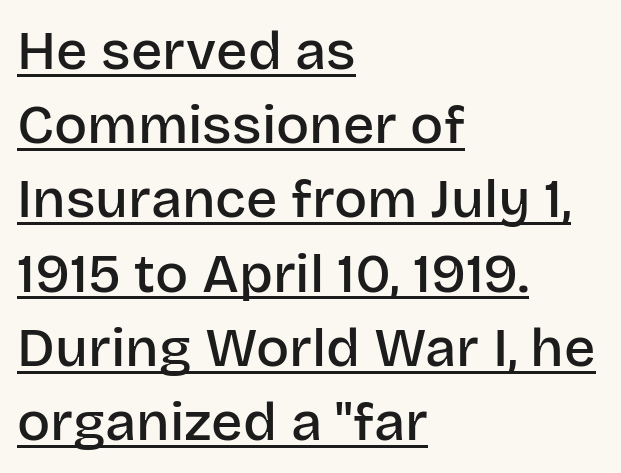
This sample uses a sans-serif face. One-word summary of the alignment: left. Typographic density is moderately raised because the face is semibold. Characters follow at the spacing the type designer built in. You could not count columns in this text — the font is proportionally spaced. Rendered with straight, roman letterforms.
